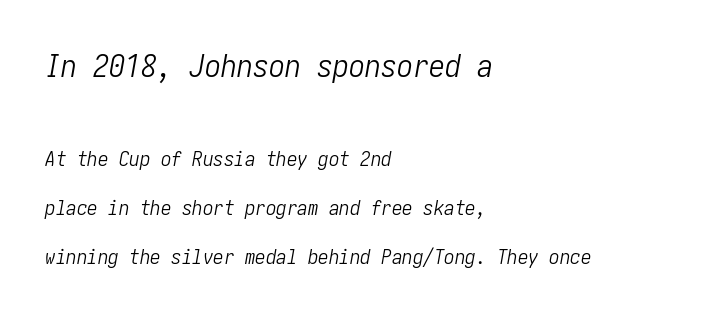
The paragraph has a hard left edge and a soft right edge. Slant detected: the letters are inclined. In this sample the first text group is rendered at the bigger scale. Widely set lines give the paragraph a tall, airy silhouette. The letters sit at their default tracking, neither squeezed nor spread. A quiet, ordinary-to-light weight characterises the typeface.
